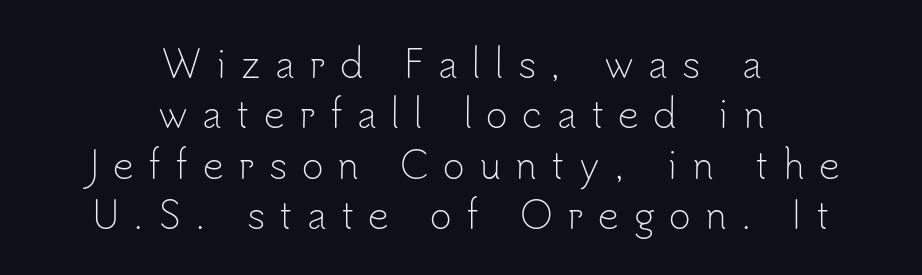
Stroke thickness stays within the range of a standard reading face or lighter. Proportional: the letters do not fall into vertical columns. Characters remain perfectly vertical along every line. Is there much room between lines? A standard amount, neither cramped nor airy.
